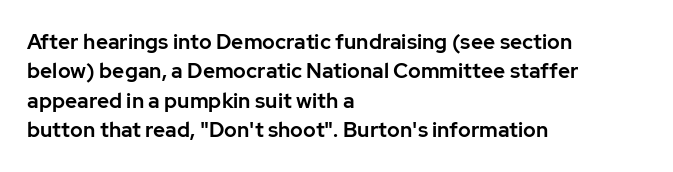
{"italic": "no", "underline": "no", "align": "left", "line_spacing": "normal", "line_spacing_ratio": 1.4, "letter_spacing": "normal", "letter_spacing_em": 0.0, "glyph_px": 21}
